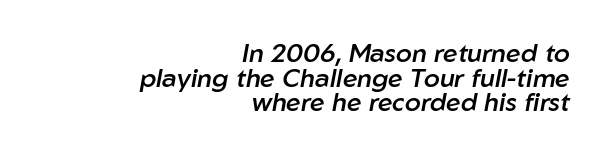
Q: Is the text bold? A: Semi-bold.
Q: Is the text italic (slanted)? A: Yes, it leans right by about 10 degrees.
Q: Is the text underlined? A: No.
Q: How is the paragraph aligned? A: Right-aligned.
Q: Is the spacing between letters normal or unusually wide? A: Normal.
Q: Is the spacing between lines tight, normal or loose? A: Tight.
